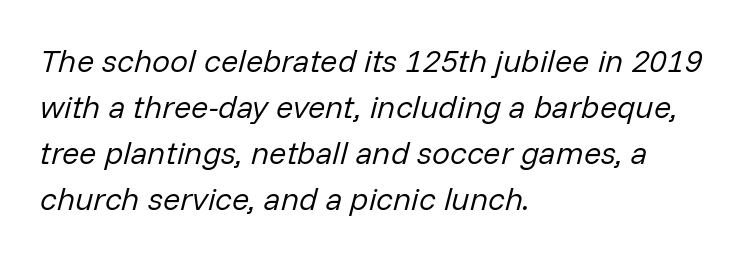
Q: Is the text bold? A: No.
Q: Is the text italic (slanted)? A: Yes, it leans right by about 14 degrees.
Q: Is the text underlined? A: No.
Q: How is the paragraph aligned? A: Left-aligned.
Q: Is the spacing between letters normal or unusually wide? A: Normal.
Q: Is the spacing between lines tight, normal or loose? A: Normal.
Q: Width (condensed, normal, or wide)? A: Normal.
Q: Stroke contrast? A: Low.
Q: x-height? A: Medium.
Q: Monospaced? A: No.
